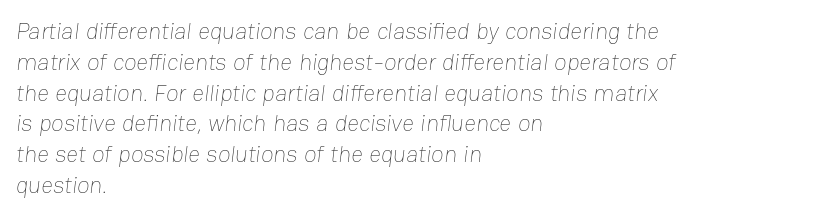
The image shows 23 px text type; set left-aligned, normal line spacing (1.34x), normal letter spacing, not underlined.
